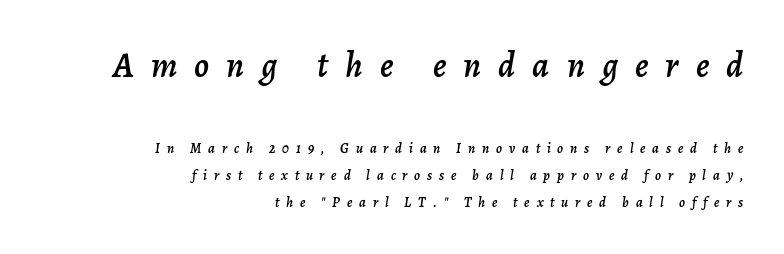
The image shows 35 px text type, italic (leaning right); set right-aligned, loose line spacing (1.96x), unusually wide letter spacing (+0.49 em), not underlined; the first (top) block is 2.5x larger; low stroke contrast and a medium x-height.
